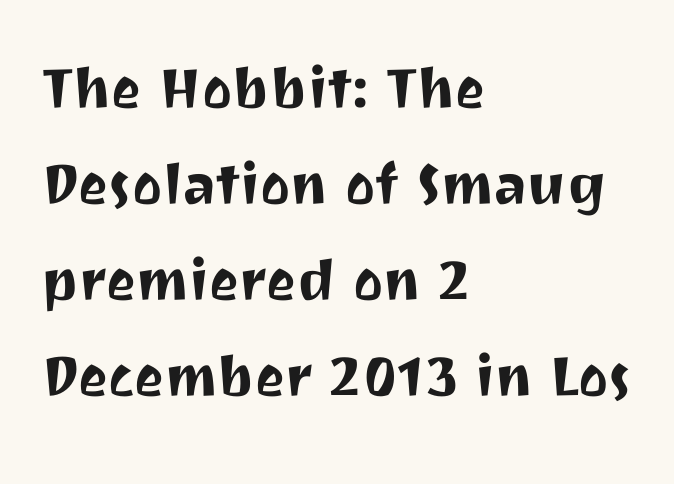
{"serif": "no", "italic": "no", "width": "normal", "stroke_contrast": "medium", "x_height": "medium", "monospaced": "no", "underline": "no", "align": "left", "line_spacing": "normal", "line_spacing_ratio": 1.35, "letter_spacing": "normal", "letter_spacing_em": 0.0, "glyph_px": 71}
